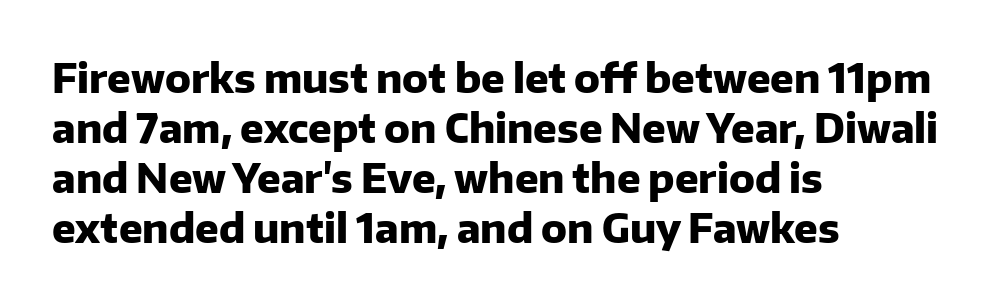
The image shows 39 px heavy sans-serif type, upright; set left-aligned, normal line spacing (1.28x), normal letter spacing, not underlined; low stroke contrast and a medium x-height.
